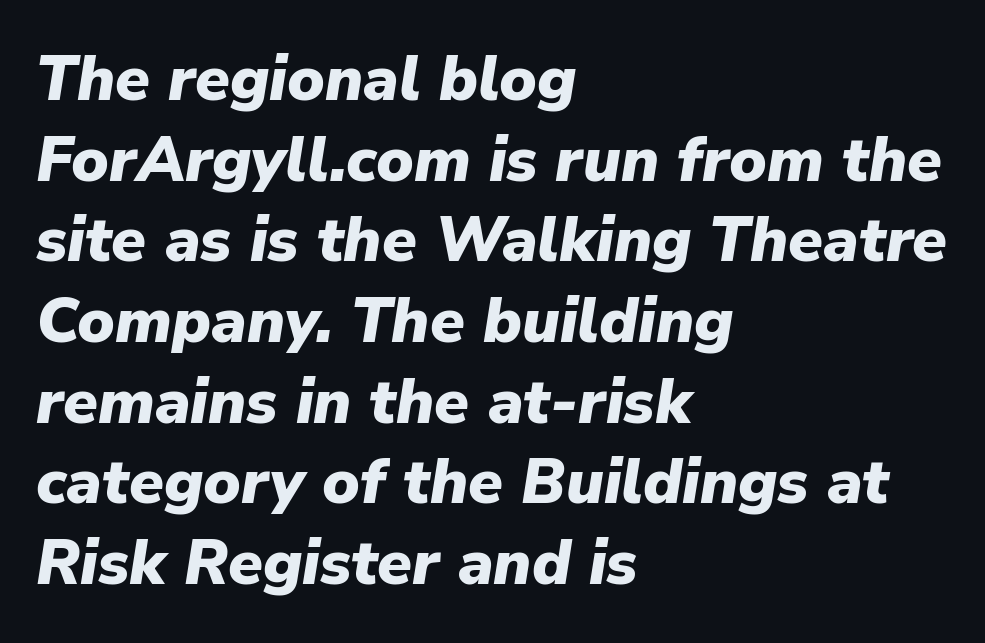
The image shows 63 px heavy type, italic (leaning right); set left-aligned, normal line spacing (1.28x), normal letter spacing, not underlined; low stroke contrast and a medium x-height.
